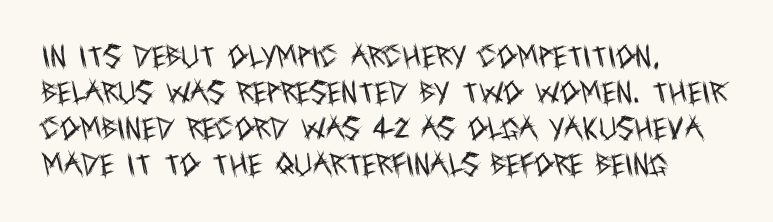
The image shows 25 px text type, upright; set left-aligned, normal line spacing (1.44x), normal letter spacing, not underlined.
